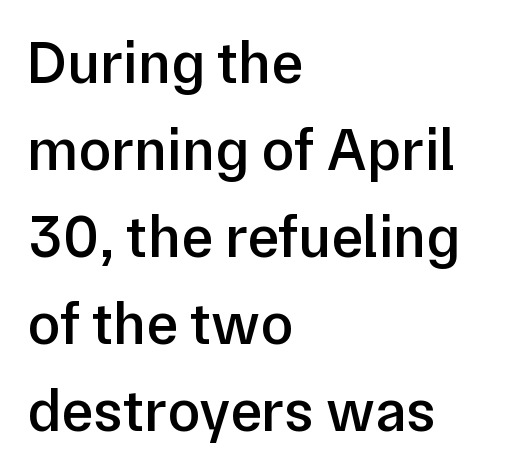
Q: Is the text bold? A: Semi-bold.
Q: Is the text italic (slanted)? A: No, it is upright.
Q: Is the typeface a serif or a sans-serif typeface? A: Sans-serif.
Q: Is the text underlined? A: No.
Q: How is the paragraph aligned? A: Left-aligned.
Q: Is the spacing between letters normal or unusually wide? A: Normal.
Q: Is the spacing between lines tight, normal or loose? A: Normal.
Q: Width (condensed, normal, or wide)? A: Normal.
Q: Stroke contrast? A: Low.
Q: x-height? A: Medium.
Q: Monospaced? A: No.
